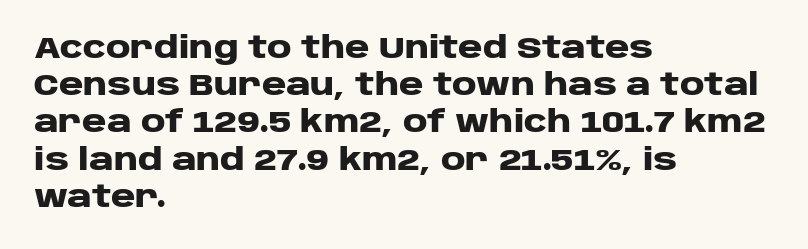
Q: Is the text bold? A: Yes.
Q: Is the text italic (slanted)? A: No, it is upright.
Q: Is the typeface a serif or a sans-serif typeface? A: Sans-serif.
Q: Is the text underlined? A: No.
Q: How is the paragraph aligned? A: Left-aligned.
Q: Is the spacing between letters normal or unusually wide? A: Normal.
Q: Width (condensed, normal, or wide)? A: Wide.
Q: Stroke contrast? A: Low.
Q: x-height? A: Large.
Q: Monospaced? A: No.
